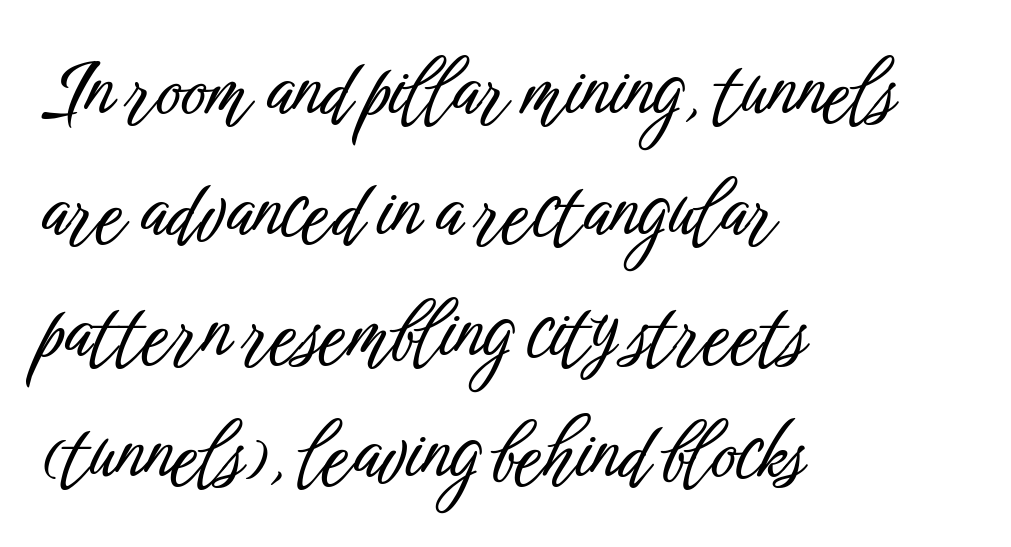
The image shows 77 px condensed sans-serif type; set left-aligned, normal line spacing (1.57x), normal letter spacing, not underlined; low stroke contrast and a medium x-height.
